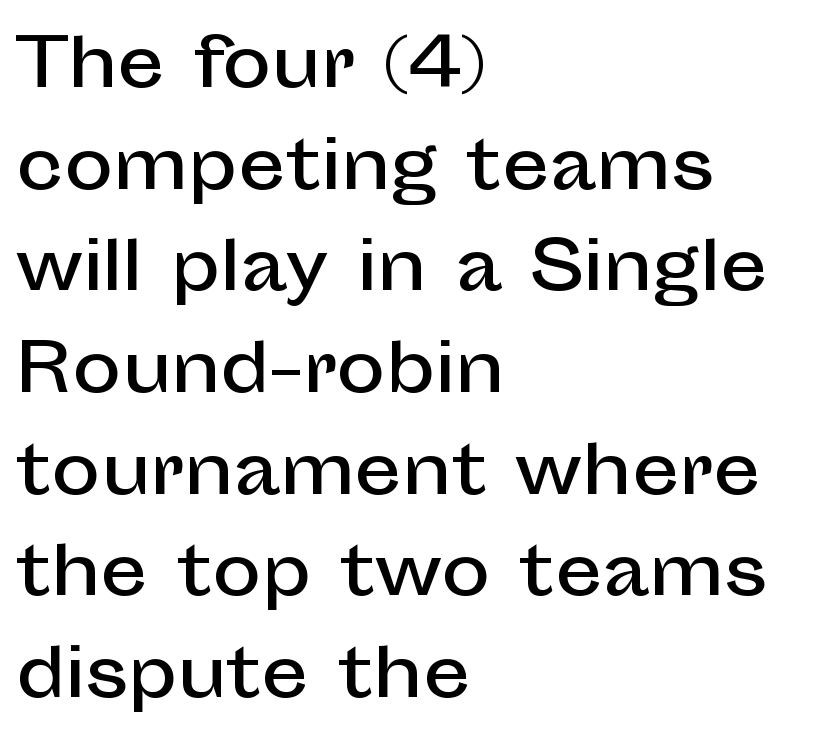
Casual observation: everything's shoved over to the left. A clean baseline with only descenders dipping below it. You could not count columns in this text — the font is proportionally spaced. If you drew a line through each stem, it would be perfectly vertical.
